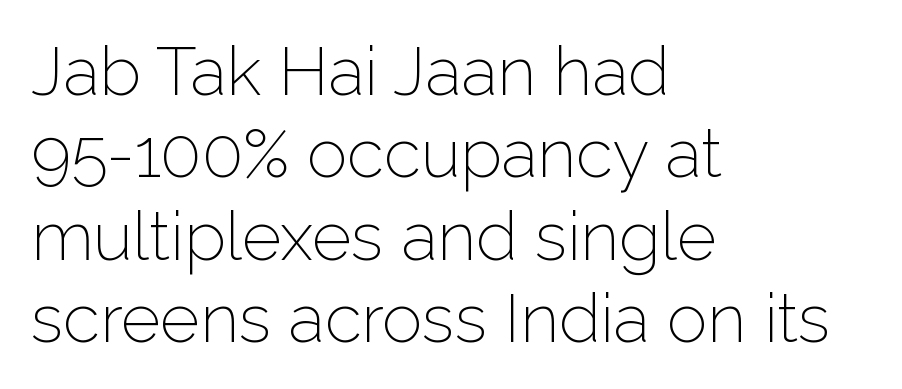
Words appear dense and cohesive because spacing is normal. The letterforms sit at book weight or below. The text was rendered using a sans face with plain stroke endings. The letters stand upright; this is a roman face. Character widths vary here, with narrow letters taking less room than wide ones.
